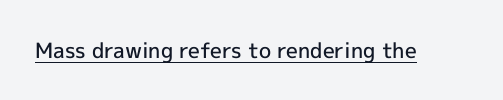
Upright lettering throughout. Nothing unusual about the tracking: characters are spaced as the font intends. This sample carries an underscore along the baseline area. How heavy is the stroke? Medium-heavy — a semibold, shy of bold.
